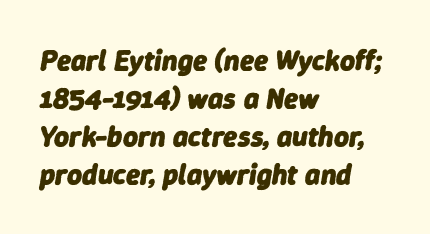
The image shows 29 px heavy type, italic (leaning right); set left-aligned, normal line spacing (1.31x), normal letter spacing, not underlined; low stroke contrast and a medium x-height.
